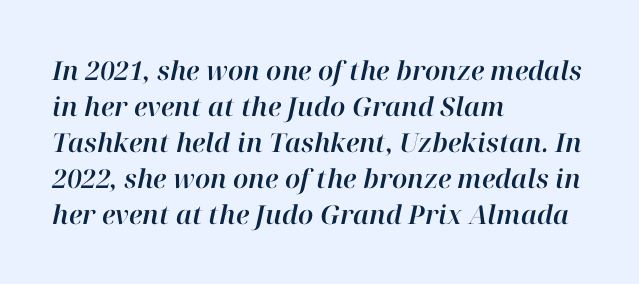
Honestly, the row spacing looks completely unremarkable. Descenders are the only things crossing below the line. The axis of the letterforms is tilted away from vertical. Horizontal alignment here is leftward, the default for most running prose.
